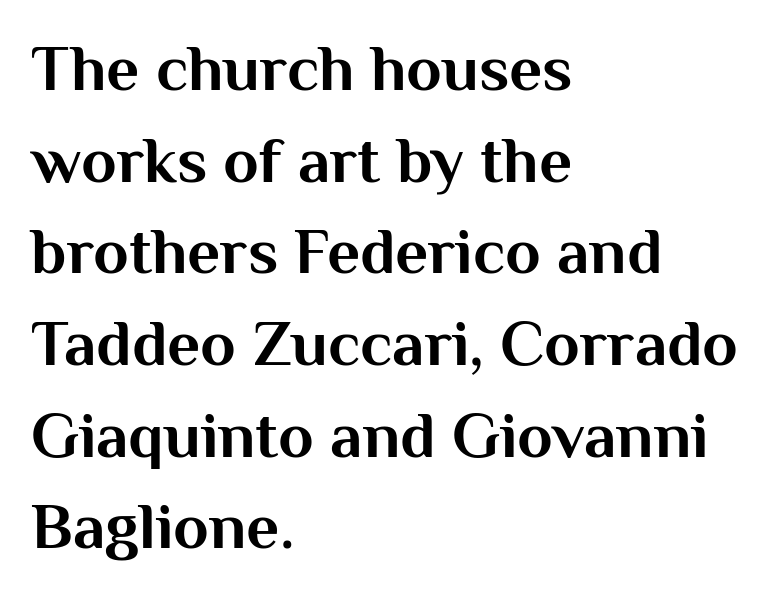
Italic? Not at all — the glyphs are vertical. Do the characters align in a grid? No, the font is proportional. Honestly, the letter spacing is just normal — you wouldn't notice it. Letterform terminals end flat and unadorned throughout the passage. Reading down the block, your eye returns to a fixed left position each line. Descenders hang freely into open space.
